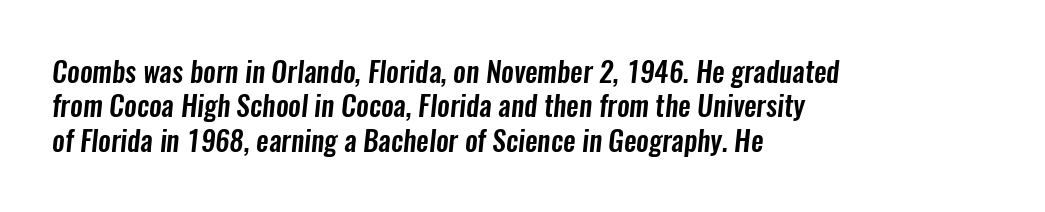
Q: Is the typeface a serif or a sans-serif typeface? A: Sans-serif.
Q: Is the text underlined? A: No.
Q: How is the paragraph aligned? A: Left-aligned.
Q: Is the spacing between letters normal or unusually wide? A: Normal.
Q: Width (condensed, normal, or wide)? A: Condensed.
Q: Stroke contrast? A: Low.
Q: x-height? A: Medium.
Q: Monospaced? A: No.
